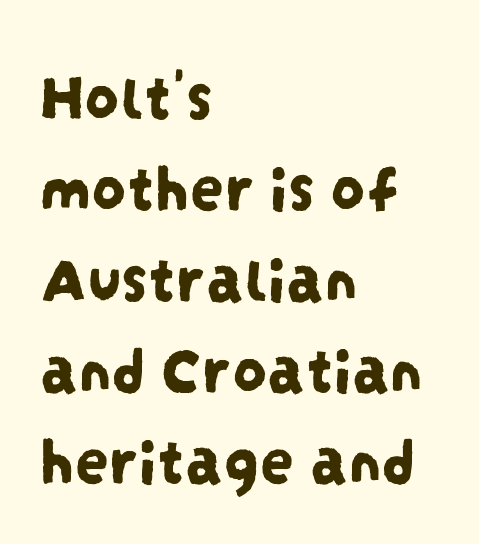
Q: Is the typeface a serif or a sans-serif typeface? A: Sans-serif.
Q: Is the text underlined? A: No.
Q: How is the paragraph aligned? A: Left-aligned.
Q: Is the spacing between letters normal or unusually wide? A: Normal.
Q: Is the spacing between lines tight, normal or loose? A: Normal.
Q: Width (condensed, normal, or wide)? A: Condensed.
Q: Stroke contrast? A: Low.
Q: x-height? A: Large.
Q: Monospaced? A: No.
